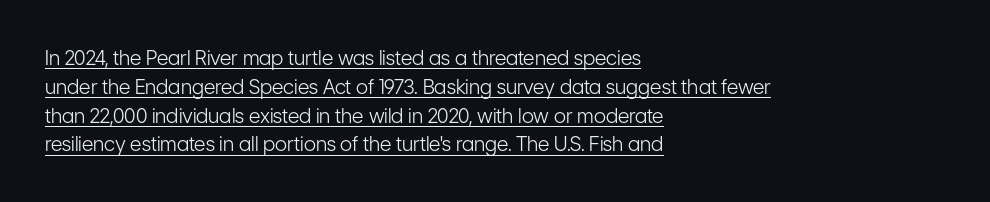
Q: Is the text bold? A: No.
Q: Is the text italic (slanted)? A: No, it is upright.
Q: Is the text underlined? A: Yes.
Q: How is the paragraph aligned? A: Left-aligned.
Q: Is the spacing between letters normal or unusually wide? A: Normal.
Q: Is the spacing between lines tight, normal or loose? A: Normal.
